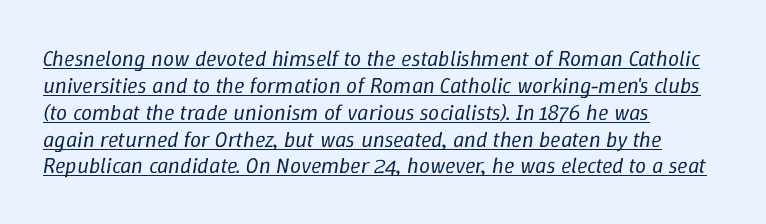
Q: Is the text bold? A: No.
Q: Is the text italic (slanted)? A: Yes, it leans right by about 9 degrees.
Q: Is the text underlined? A: Yes.
Q: How is the paragraph aligned? A: Left-aligned.
Q: Is the spacing between letters normal or unusually wide? A: Normal.
